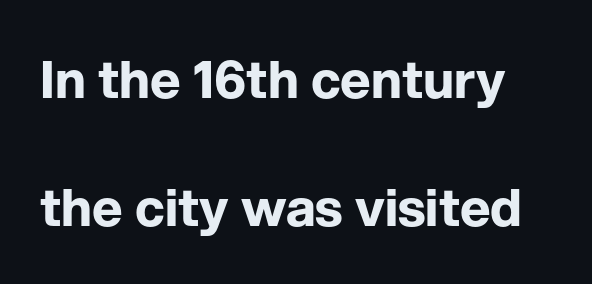
Its strokes are broad and dark, the hallmark of bold type. The passage shown is typed in a proportional face where columns would drift. The specimen omits any rule beneath the text block's lines. Unlike a traditional serif, this face leaves its strokes unadorned. Nope, not italic — everything's standing straight.
